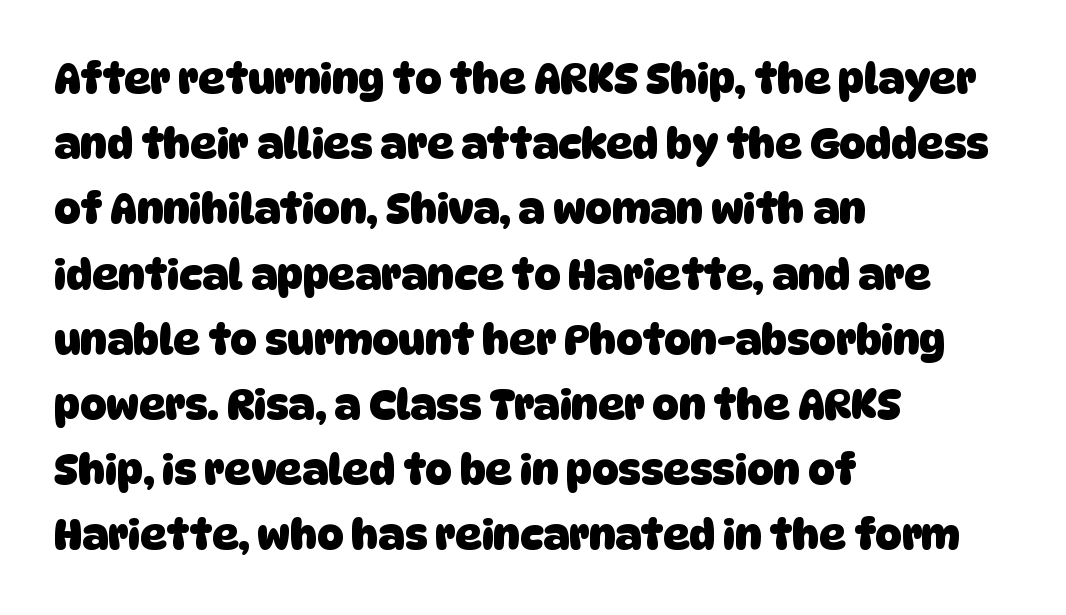
{"serif": "no", "bold": "yes", "weight": "heavy", "width": "normal", "stroke_contrast": "low", "x_height": "large", "monospaced": "no", "underline": "no", "align": "left", "line_spacing": "normal", "line_spacing_ratio": 1.59, "letter_spacing": "normal", "letter_spacing_em": 0.0, "glyph_px": 41}
